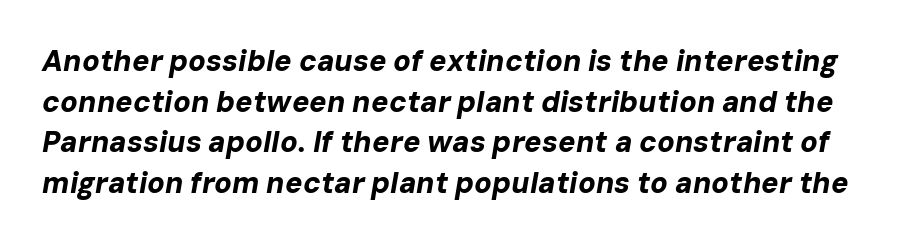
Q: Is the text bold? A: Yes.
Q: Is the text italic (slanted)? A: Yes, it leans right by about 10 degrees.
Q: Is the text underlined? A: No.
Q: Is the spacing between letters normal or unusually wide? A: Normal.
Q: Is the spacing between lines tight, normal or loose? A: Normal.
Q: Width (condensed, normal, or wide)? A: Normal.
Q: Stroke contrast? A: Low.
Q: x-height? A: Medium.
Q: Monospaced? A: No.
